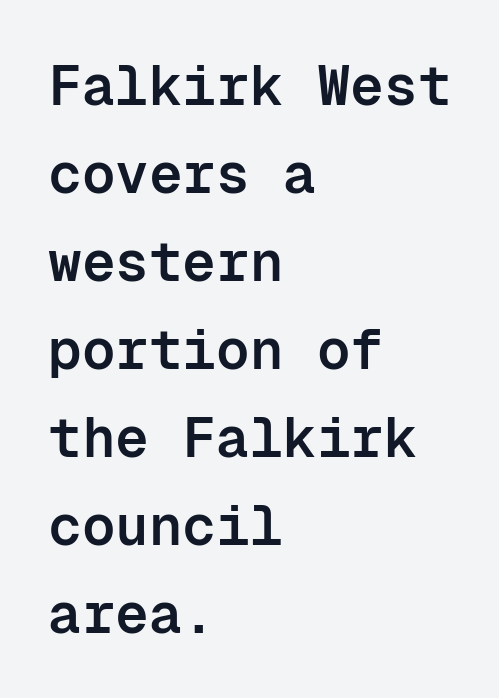
Q: Is the text bold? A: Semi-bold.
Q: Is the text italic (slanted)? A: No, it is upright.
Q: Is the typeface a serif or a sans-serif typeface? A: Sans-serif.
Q: Is the text underlined? A: No.
Q: How is the paragraph aligned? A: Left-aligned.
Q: Is the spacing between letters normal or unusually wide? A: Normal.
Q: Is the spacing between lines tight, normal or loose? A: Normal.
Q: Width (condensed, normal, or wide)? A: Normal.
Q: Stroke contrast? A: Low.
Q: x-height? A: Medium.
Q: Monospaced? A: Yes.
